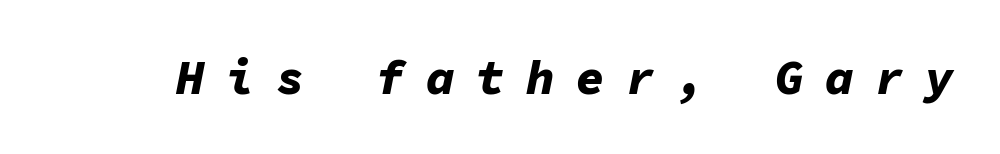
The rendering uses typewriter-style spacing with identical character cells. Italic: yes, the glyphs are oblique. The letterforms stand isolated, each surrounded by extra space. Strong, thick strokes mark this as bold type. The strip under each line holds only bare page.
